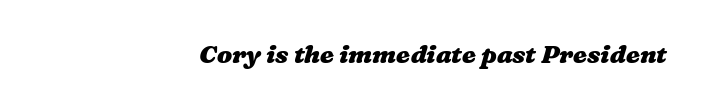
{"bold": "yes", "underline": "no", "align": "right", "letter_spacing": "normal", "letter_spacing_em": 0.0, "glyph_px": 25}
